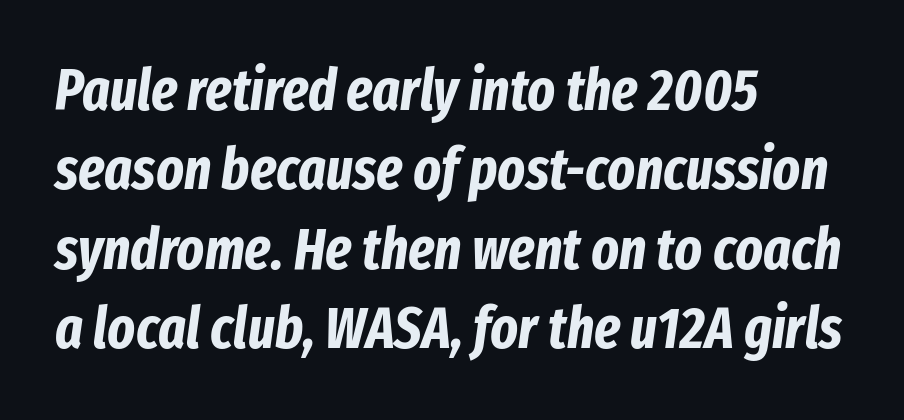
Q: Is the text bold? A: Yes.
Q: Is the text italic (slanted)? A: Yes, it leans right by about 8 degrees.
Q: Is the text underlined? A: No.
Q: How is the paragraph aligned? A: Left-aligned.
Q: Is the spacing between letters normal or unusually wide? A: Normal.
Q: Is the spacing between lines tight, normal or loose? A: Normal.
Q: Width (condensed, normal, or wide)? A: Condensed.
Q: Stroke contrast? A: Low.
Q: x-height? A: Medium.
Q: Monospaced? A: No.
